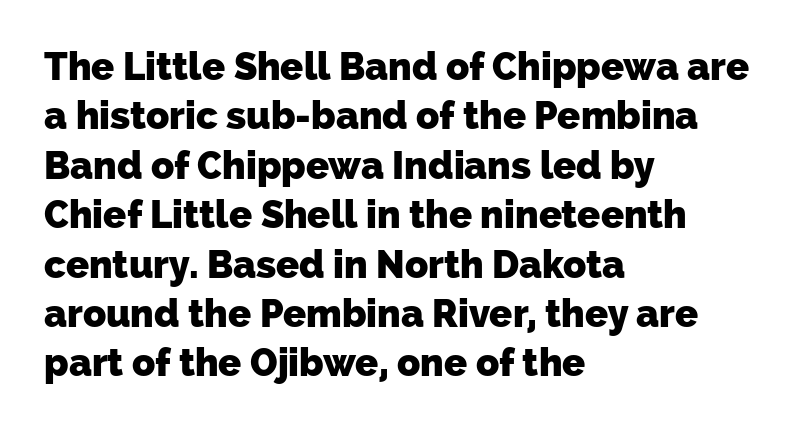
{"serif": "no", "bold": "yes", "weight": "heavy", "width": "normal", "stroke_contrast": "low", "x_height": "medium", "monospaced": "no", "underline": "no", "align": "left", "line_spacing": "normal", "line_spacing_ratio": 1.3, "letter_spacing": "normal", "letter_spacing_em": 0.0, "glyph_px": 38}
